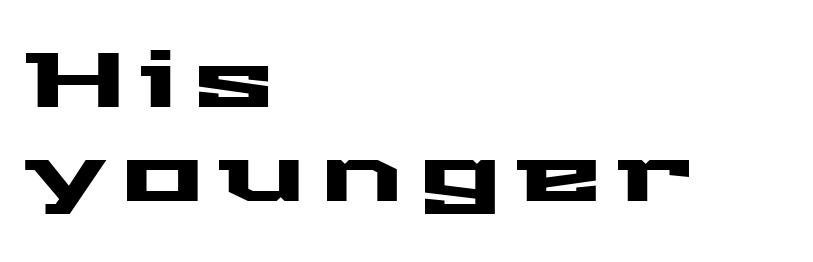
Q: Is the text italic (slanted)? A: No, it is upright.
Q: Is the typeface a serif or a sans-serif typeface? A: Sans-serif.
Q: Is the text underlined? A: No.
Q: How is the paragraph aligned? A: Left-aligned.
Q: Width (condensed, normal, or wide)? A: Wide.
Q: Stroke contrast? A: Medium.
Q: x-height? A: Medium.
Q: Monospaced? A: No.
